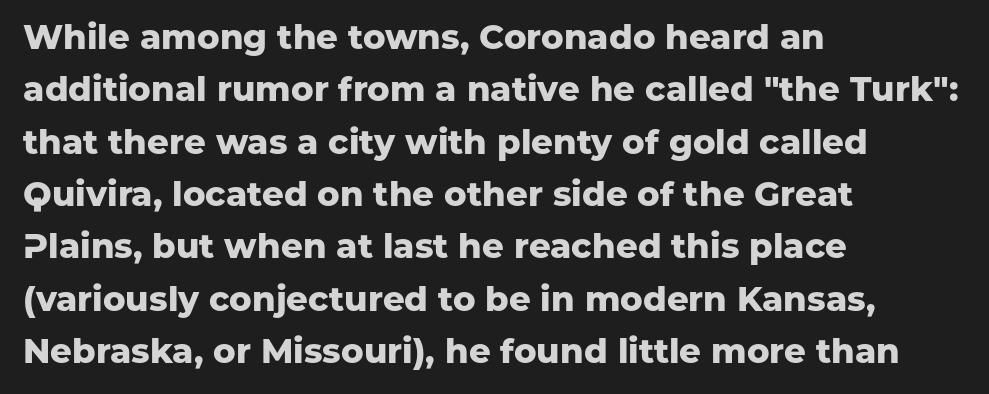
Every stem runs plumb, perpendicular to the baseline. Inter-character spacing is left at the font's built-in metrics. Summary of weight: heavy, a full bold. The lines in this sample share a left origin and differ only in where they stop. Here the designer chose a conventional face with non-uniform glyph widths. The area under the type is left untouched.
